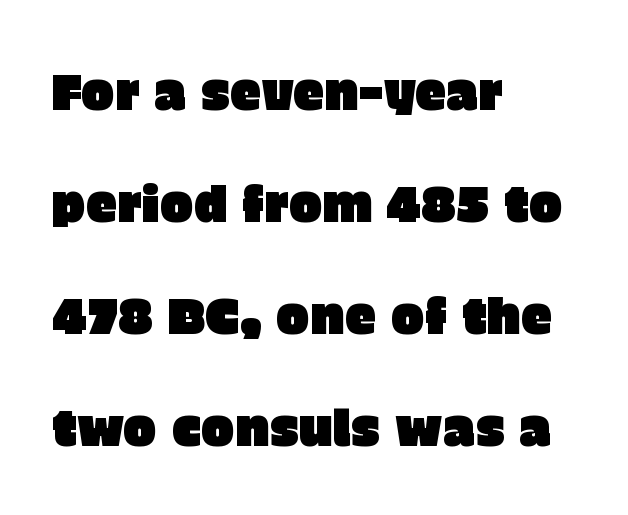
{"serif": "no", "italic": "no", "width": "normal", "stroke_contrast": "low", "x_height": "large", "monospaced": "no", "underline": "no", "align": "left", "line_spacing": "loose", "line_spacing_ratio": 2.24, "letter_spacing": "normal", "letter_spacing_em": 0.0, "glyph_px": 50}
